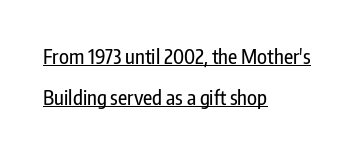
Q: Is the text italic (slanted)? A: No, it is upright.
Q: Is the text underlined? A: Yes.
Q: How is the paragraph aligned? A: Left-aligned.
Q: Is the spacing between letters normal or unusually wide? A: Normal.
Q: Is the spacing between lines tight, normal or loose? A: Loose.
